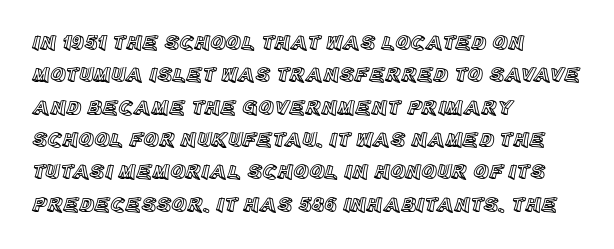
Q: Is the text italic (slanted)? A: Yes.
Q: Is the text underlined? A: No.
Q: How is the paragraph aligned? A: Left-aligned.
Q: Is the spacing between letters normal or unusually wide? A: Normal.
Q: Is the spacing between lines tight, normal or loose? A: Normal.
